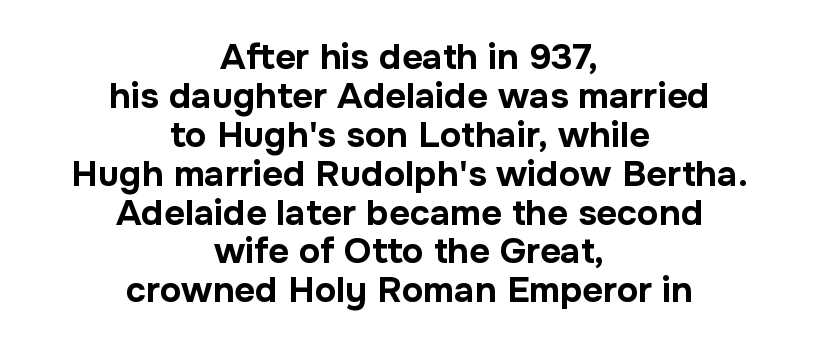
These lines are centered, leaving both edges ragged. Descender tails drop into unmarked territory. You could not count columns in this text — the font is proportionally spaced. Look at the tracking — it's just the regular setting, nothing added.
